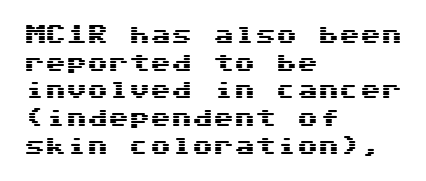
The image shows 21 px text type, upright; set left-aligned, normal line spacing (1.32x), normal letter spacing, not underlined.
